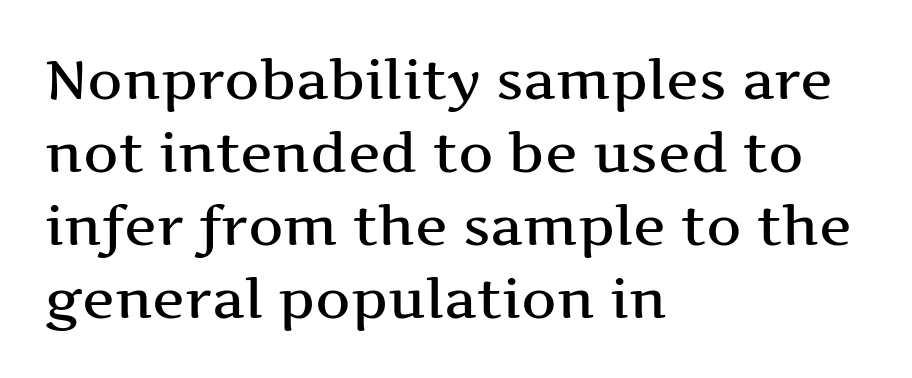
Q: Is the text italic (slanted)? A: No, it is upright.
Q: Is the typeface a serif or a sans-serif typeface? A: Serif.
Q: Is the text underlined? A: No.
Q: How is the paragraph aligned? A: Left-aligned.
Q: Is the spacing between letters normal or unusually wide? A: Normal.
Q: Is the spacing between lines tight, normal or loose? A: Normal.
Q: Width (condensed, normal, or wide)? A: Wide.
Q: Stroke contrast? A: Medium.
Q: x-height? A: Medium.
Q: Monospaced? A: No.
